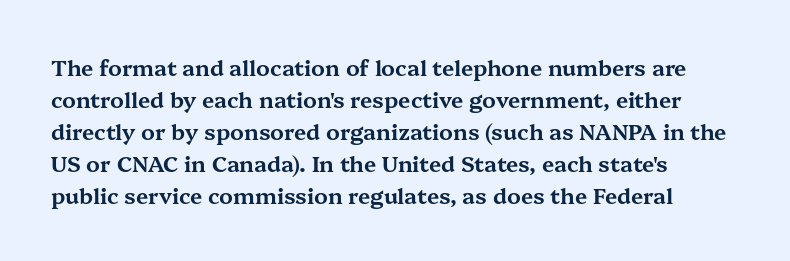
Left-aligned paragraph, ragged on the right. Rendered with straight, roman letterforms. Successive baselines arrive at the customary interval. Descenders are the only things crossing below the line. Is the letter spacing exaggerated? No — it looks like the ordinary default.
